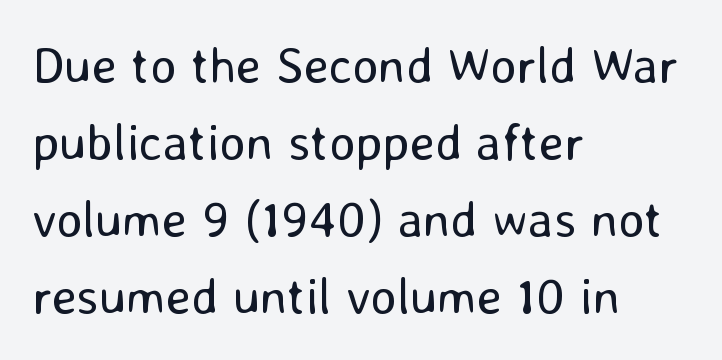
Q: Is the text bold? A: No.
Q: Is the text italic (slanted)? A: No, it is upright.
Q: Is the typeface a serif or a sans-serif typeface? A: Sans-serif.
Q: Is the text underlined? A: No.
Q: How is the paragraph aligned? A: Left-aligned.
Q: Is the spacing between letters normal or unusually wide? A: Normal.
Q: Is the spacing between lines tight, normal or loose? A: Normal.
Q: Width (condensed, normal, or wide)? A: Normal.
Q: Stroke contrast? A: Low.
Q: x-height? A: Medium.
Q: Monospaced? A: No.
